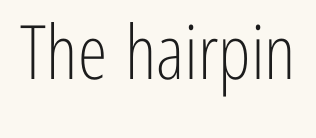
The image shows 75 px light, condensed sans-serif type, upright; set normal letter spacing, not underlined; low stroke contrast and a medium x-height.
